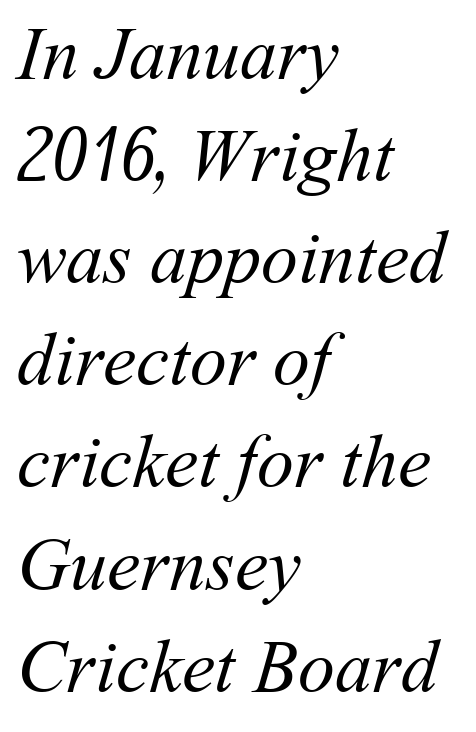
The image shows 74 px regular-weight type; set left-aligned, normal line spacing (1.38x), normal letter spacing, not underlined; medium stroke contrast and a medium x-height.
